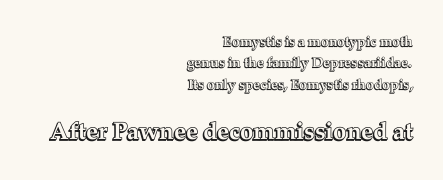
Notice how the stems are strictly vertical — no italics here. Teacher's note: observe the even right margin — that is flush-right alignment. Normally led — the rows are evenly, conventionally spaced. Does the bottom block carry the larger type? Yes, it does.
